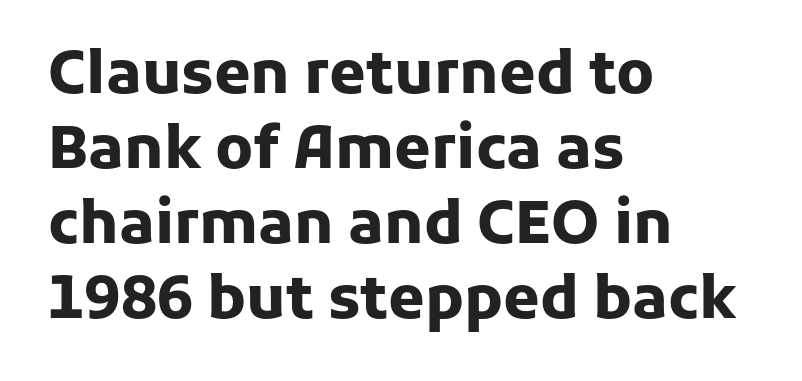
{"serif": "no", "italic": "no", "bold": "yes", "weight": "heavy", "width": "normal", "stroke_contrast": "low", "x_height": "medium", "monospaced": "no", "underline": "no", "align": "left", "line_spacing": "normal", "line_spacing_ratio": 1.27, "letter_spacing": "normal", "letter_spacing_em": 0.0, "glyph_px": 59}
